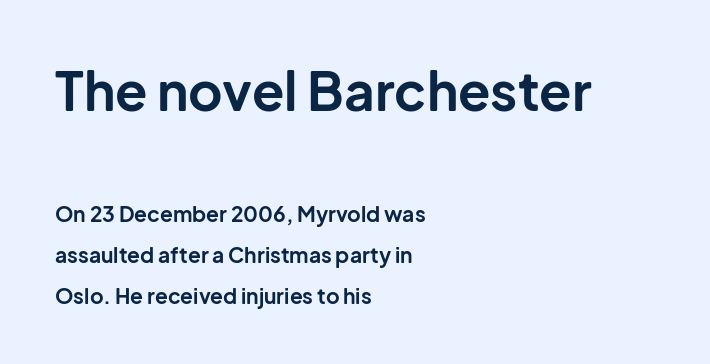
The image shows 53 px bold sans-serif type, upright; set left-aligned, loose line spacing (1.94x), normal letter spacing, not underlined; the first (top) block is 2.52x larger; low stroke contrast and a medium x-height.
